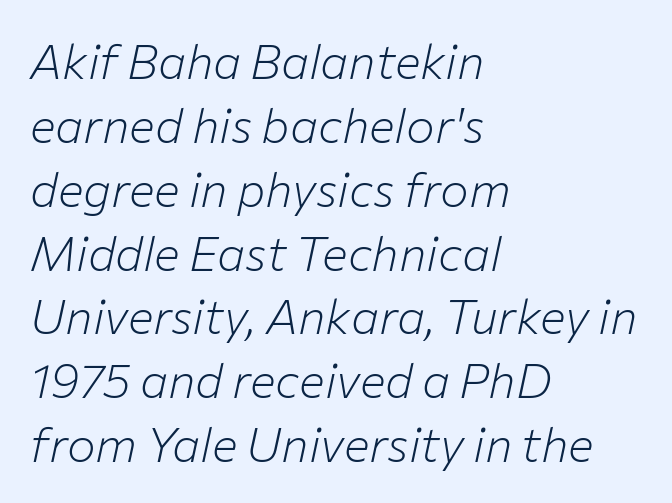
The image shows 48 px light type, italic (leaning right); set left-aligned, normal line spacing (1.33x), normal letter spacing, not underlined; low stroke contrast and a medium x-height.
